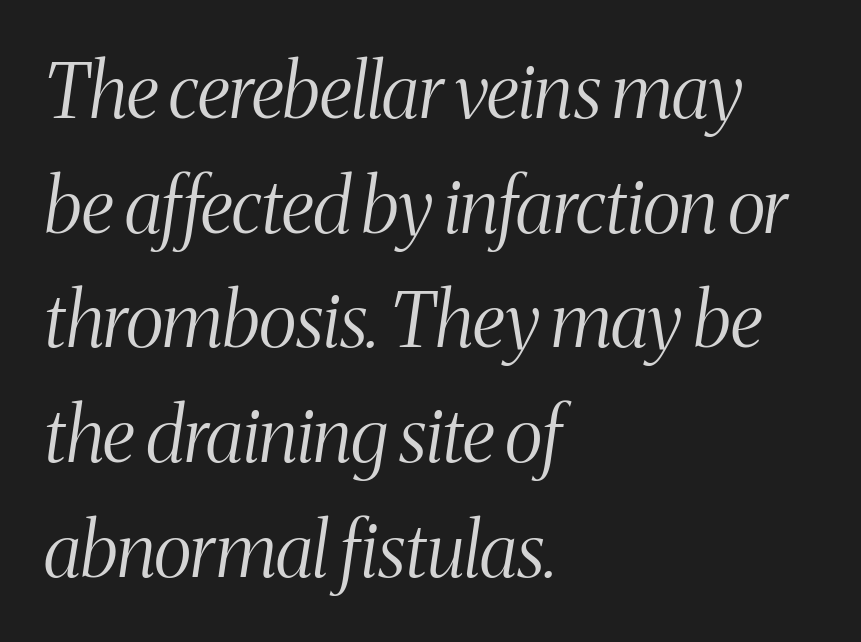
{"serif": "yes", "italic": "yes", "lean": "right", "slant_degrees": 8, "bold": "no", "weight": "light", "width": "condensed", "stroke_contrast": "medium", "x_height": "medium", "monospaced": "no", "underline": "no", "align": "left", "line_spacing": "normal", "line_spacing_ratio": 1.53, "letter_spacing": "normal", "letter_spacing_em": 0.0, "glyph_px": 75}
